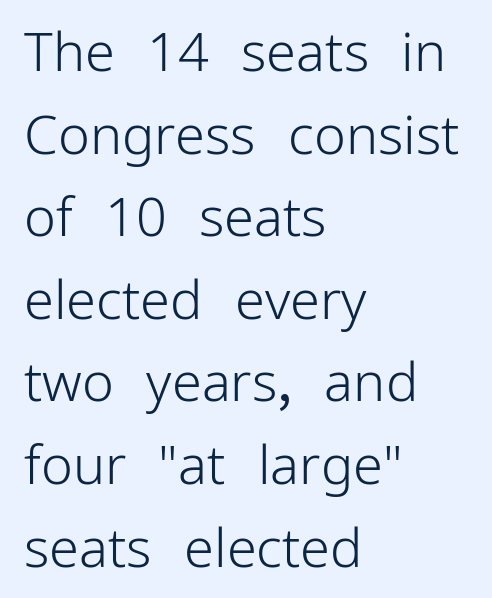
Q: Is the text bold? A: No.
Q: Is the text italic (slanted)? A: No, it is upright.
Q: Is the typeface a serif or a sans-serif typeface? A: Sans-serif.
Q: Is the text underlined? A: No.
Q: How is the paragraph aligned? A: Left-aligned.
Q: Is the spacing between letters normal or unusually wide? A: Normal.
Q: Is the spacing between lines tight, normal or loose? A: Normal.
Q: Width (condensed, normal, or wide)? A: Normal.
Q: Stroke contrast? A: Low.
Q: x-height? A: Medium.
Q: Monospaced? A: No.
